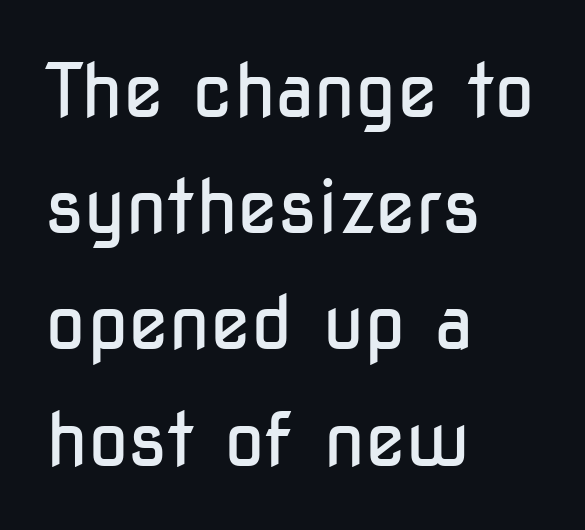
Q: Is the text bold? A: No.
Q: Is the text italic (slanted)? A: No, it is upright.
Q: Is the typeface a serif or a sans-serif typeface? A: Sans-serif.
Q: Is the text underlined? A: No.
Q: How is the paragraph aligned? A: Left-aligned.
Q: Is the spacing between letters normal or unusually wide? A: Normal.
Q: Is the spacing between lines tight, normal or loose? A: Normal.
Q: Width (condensed, normal, or wide)? A: Condensed.
Q: Stroke contrast? A: Low.
Q: x-height? A: Medium.
Q: Monospaced? A: No.
